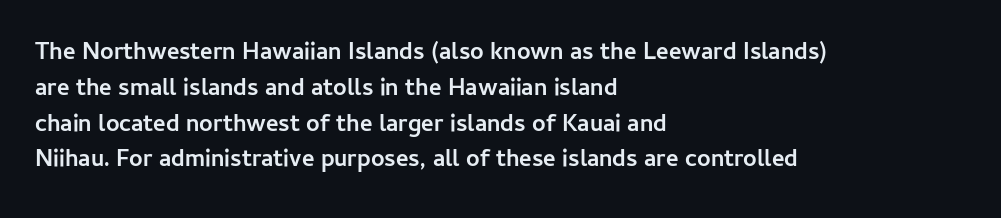
{"italic": "no", "bold": "yes", "underline": "no", "align": "left", "line_spacing": "normal", "line_spacing_ratio": 1.49, "letter_spacing": "normal", "letter_spacing_em": 0.0, "glyph_px": 24}
